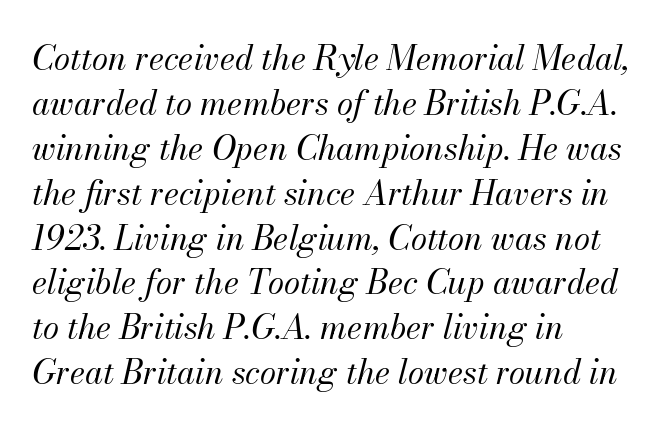
Characters are canted at an angle relative to the baseline's perpendicular. The strokes carry an ordinary text weight at most. Whoever set this chose a conventional vertical rhythm. Character widths vary here, with narrow letters taking less room than wide ones. Compared with a centered layout, this one pins lines to the left instead. You could call the tracking neutral — neither tight nor loose.
